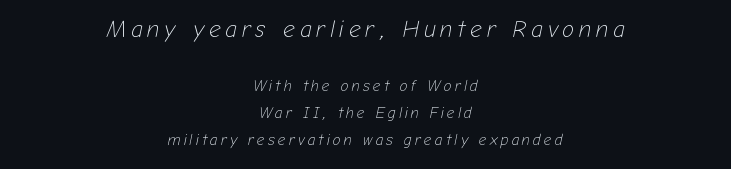
Q: Is the text bold? A: No.
Q: Is the text italic (slanted)? A: Yes, it leans right by about 12 degrees.
Q: Is the text underlined? A: No.
Q: How is the paragraph aligned? A: Centered.
Q: Is the spacing between letters normal or unusually wide? A: Unusually wide.
Q: Which block of text is set in a larger size, the first (top) or the second (bottom)? A: The first (top) one.
